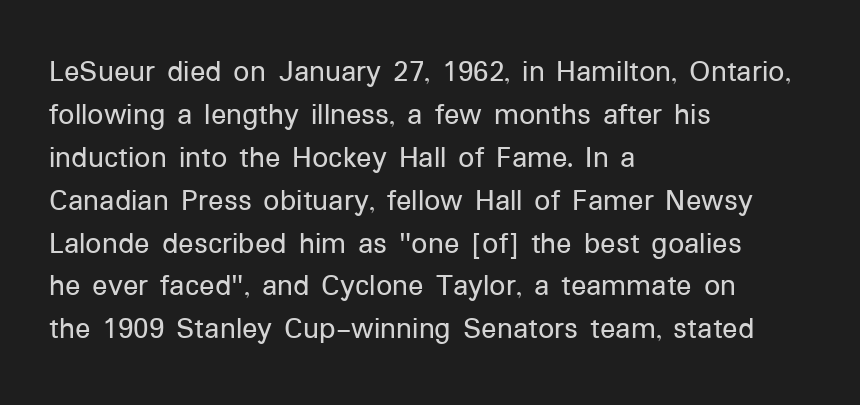
The letters stand straight up with perfectly vertical stems. Compared with typical paragraphs, the rows here are spaced about the same. Reading down the block, your eye returns to a fixed left position each line. Check where the strokes stop: nothing finishes them off — pure sans. Words appear dense and cohesive because spacing is normal.
